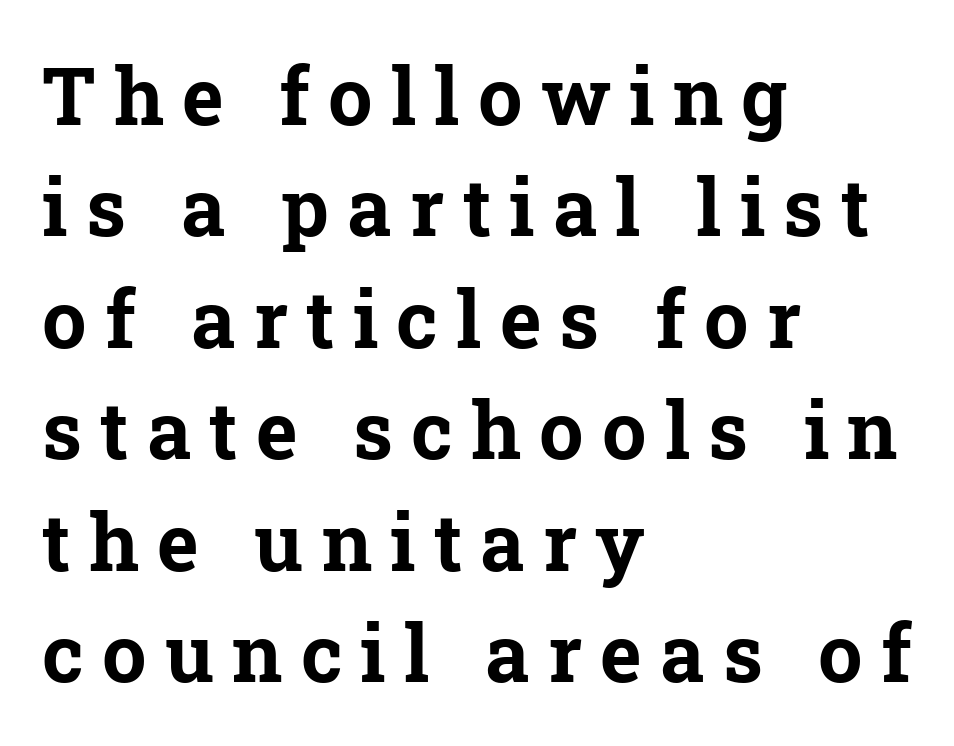
The image shows 79 px bold serif type, upright; set left-aligned, normal line spacing (1.41x), unusually wide letter spacing (+0.23 em), not underlined; low stroke contrast and a medium x-height.
